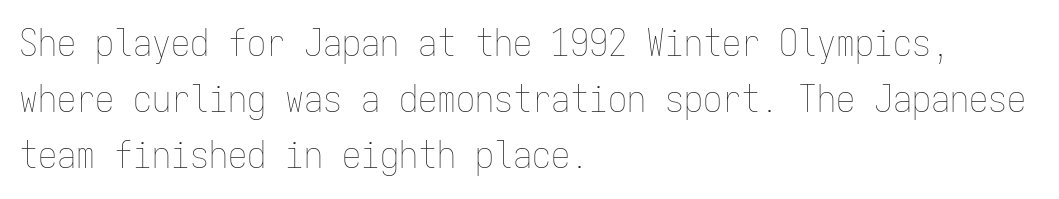
Q: Is the text bold? A: No.
Q: Is the text italic (slanted)? A: No, it is upright.
Q: Is the text underlined? A: No.
Q: How is the paragraph aligned? A: Left-aligned.
Q: Is the spacing between letters normal or unusually wide? A: Normal.
Q: Is the spacing between lines tight, normal or loose? A: Normal.
Q: Width (condensed, normal, or wide)? A: Condensed.
Q: Stroke contrast? A: Low.
Q: x-height? A: Medium.
Q: Monospaced? A: Yes.
